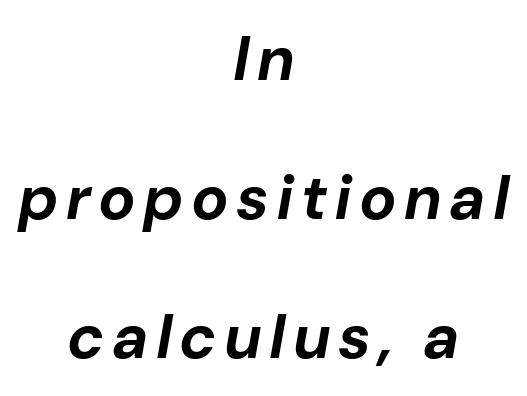
The strokes are fattened all the way to bold. Proportional: the letters do not fall into vertical columns. The face used here has a pronounced slope to its letters. The foot of each line stays bare and open.
